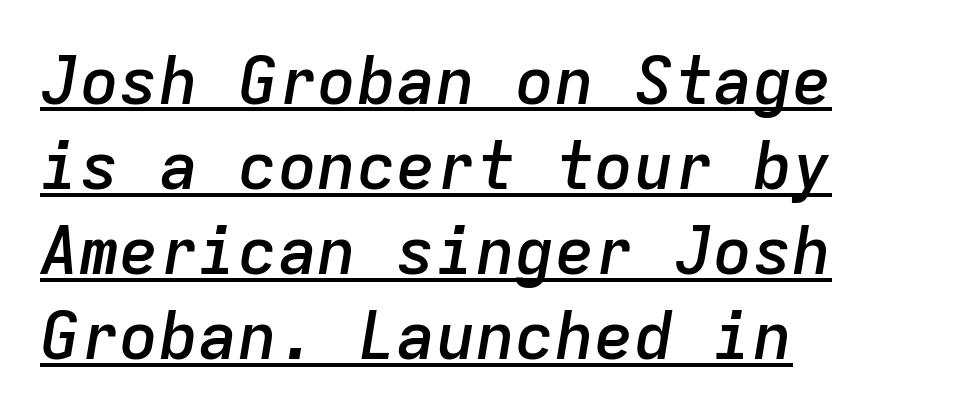
These lines stack with their left ends in a neat column. Spacing verdict: monospaced, one width for all characters. These words are printed semibold, heavier than regular yet not bold. Leading matches the norm, producing a regular column.
